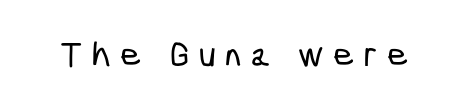
The image shows 36 px condensed sans-serif type; set unusually wide letter spacing (+0.26 em), not underlined; low stroke contrast and a medium x-height.
